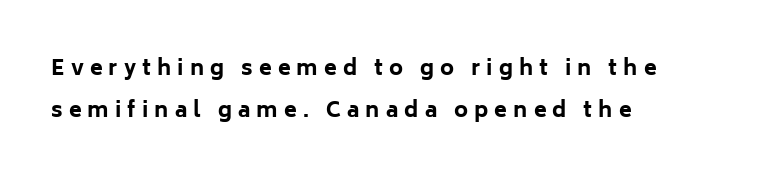
{"italic": "no", "bold": "yes", "underline": "no", "align": "left", "line_spacing": "loose", "line_spacing_ratio": 2.01, "letter_spacing": "wide", "letter_spacing_em": 0.29, "glyph_px": 21}
